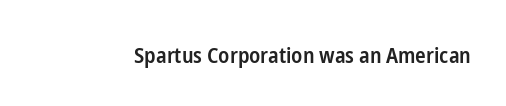
Q: Is the text bold? A: Semi-bold.
Q: Is the text italic (slanted)? A: No, it is upright.
Q: Is the text underlined? A: No.
Q: Is the spacing between letters normal or unusually wide? A: Normal.
